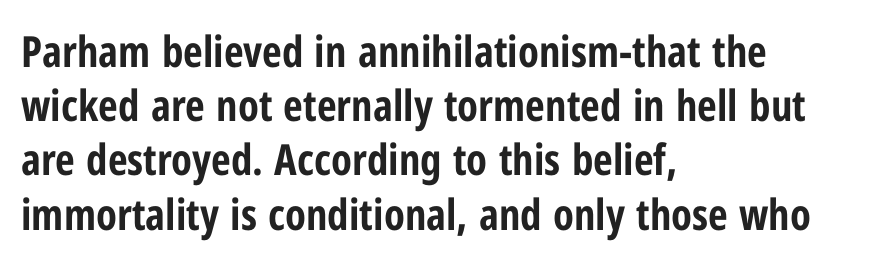
Q: Is the text bold? A: Yes.
Q: Is the text italic (slanted)? A: No, it is upright.
Q: Is the typeface a serif or a sans-serif typeface? A: Sans-serif.
Q: Is the text underlined? A: No.
Q: How is the paragraph aligned? A: Left-aligned.
Q: Is the spacing between letters normal or unusually wide? A: Normal.
Q: Is the spacing between lines tight, normal or loose? A: Normal.
Q: Width (condensed, normal, or wide)? A: Condensed.
Q: Stroke contrast? A: Low.
Q: x-height? A: Medium.
Q: Monospaced? A: No.
